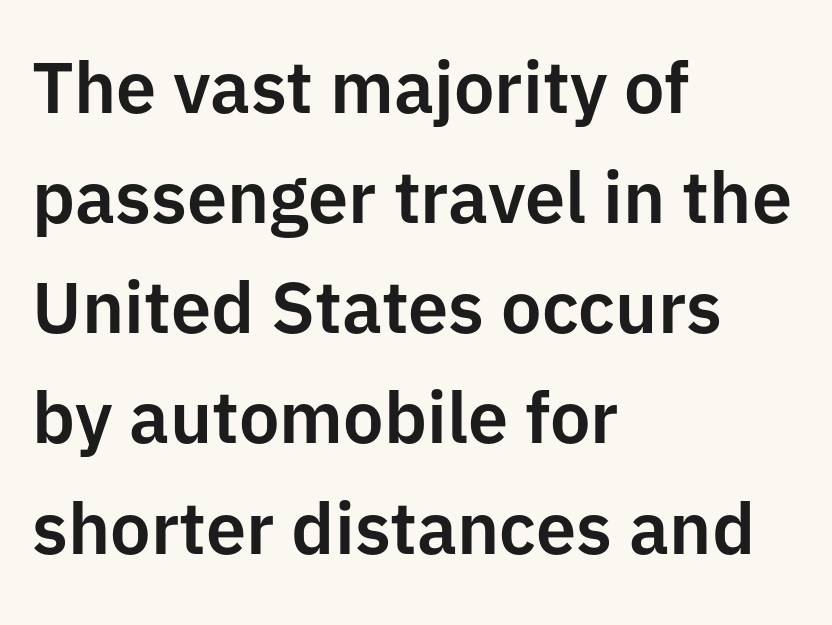
{"serif": "no", "italic": "no", "width": "normal", "stroke_contrast": "low", "x_height": "medium", "monospaced": "no", "underline": "no", "align": "left", "line_spacing": "normal", "line_spacing_ratio": 1.53, "letter_spacing": "normal", "letter_spacing_em": 0.0, "glyph_px": 72}
